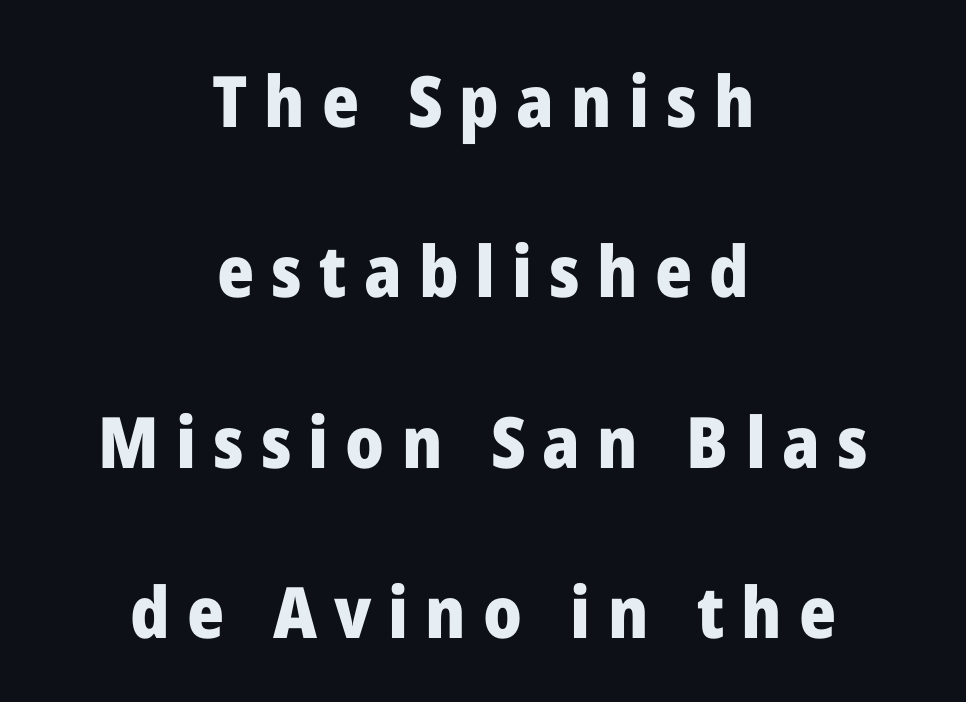
Check the space under the baseline: it is left empty. Pretty heavy lettering here — definitely bold. Italic? Not at all — the glyphs are vertical. Line starts and ends both wander, symmetrically. Does extra space separate the letters? Yes, quite a lot of it. A typesetter would call this proportional, since set widths differ per character.
